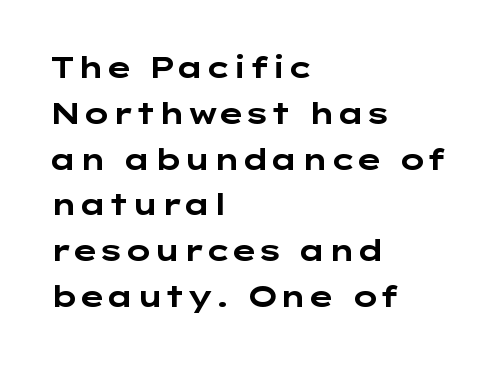
Q: Is the text bold? A: Yes.
Q: Is the text italic (slanted)? A: No, it is upright.
Q: Is the typeface a serif or a sans-serif typeface? A: Sans-serif.
Q: Is the text underlined? A: No.
Q: How is the paragraph aligned? A: Left-aligned.
Q: Is the spacing between letters normal or unusually wide? A: Normal.
Q: Is the spacing between lines tight, normal or loose? A: Normal.
Q: Width (condensed, normal, or wide)? A: Wide.
Q: Stroke contrast? A: Low.
Q: x-height? A: Medium.
